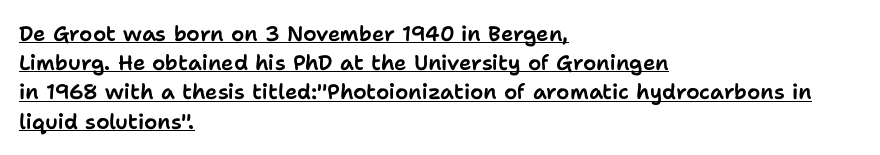
{"italic": "no", "underline": "yes", "align": "left", "line_spacing": "normal", "line_spacing_ratio": 1.39, "letter_spacing": "normal", "letter_spacing_em": 0.0, "glyph_px": 21}
